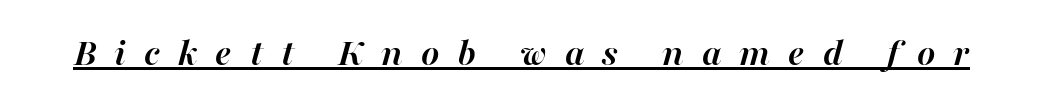
The image shows 39 px semibold type, italic (leaning right); set unusually wide letter spacing (+0.46 em), underlined; high stroke contrast and a medium x-height.
